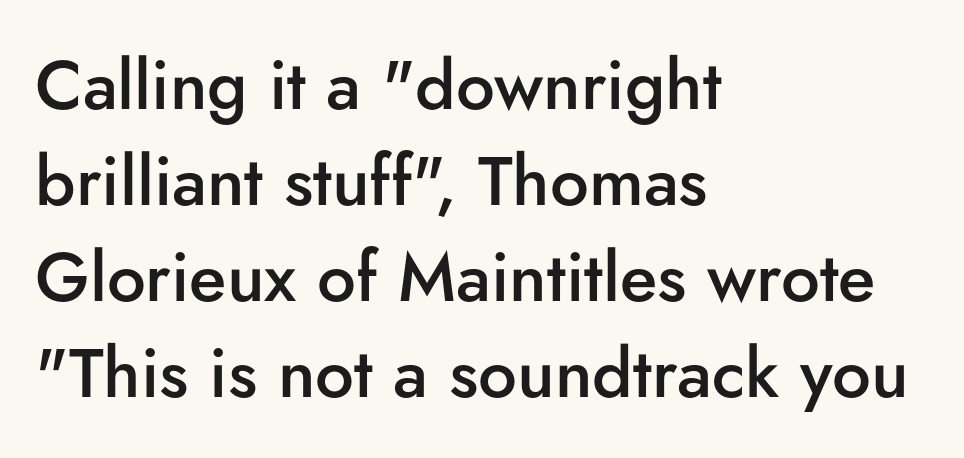
The image shows 69 px semibold sans-serif type, upright; set left-aligned, normal line spacing (1.39x), normal letter spacing, not underlined; low stroke contrast and a small x-height.
